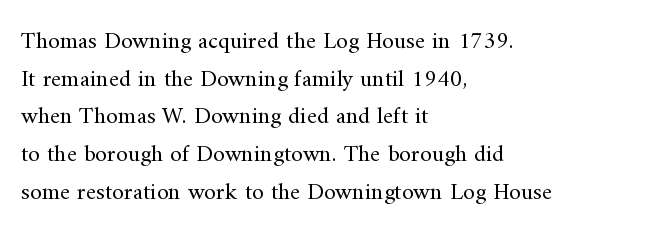
The image shows 24 px text type, upright; set left-aligned, normal line spacing (1.57x), normal letter spacing, not underlined.
